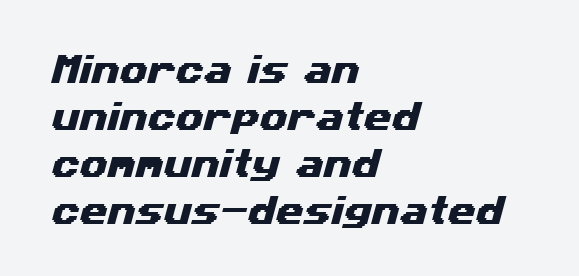
{"serif": "no", "width": "wide", "stroke_contrast": "medium", "x_height": "medium", "monospaced": "no", "underline": "no", "align": "left", "line_spacing": "normal", "line_spacing_ratio": 1.47, "letter_spacing": "normal", "letter_spacing_em": 0.0, "glyph_px": 32}
